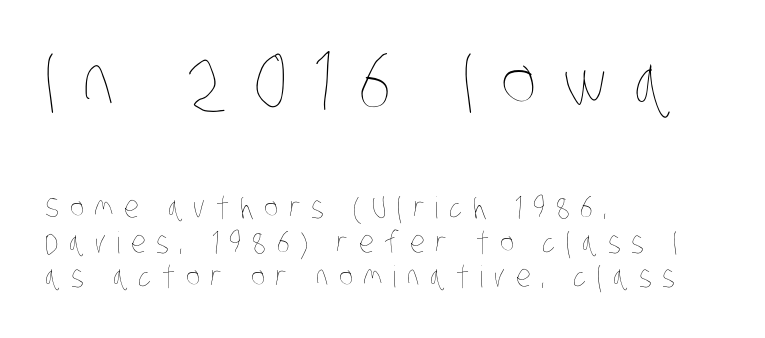
The image shows 76 px thin, condensed type; set left-aligned, tight line spacing (1.15x), unusually wide letter spacing (+0.35 em), not underlined; the first (top) block is 2.53x larger; low stroke contrast and a large x-height.
